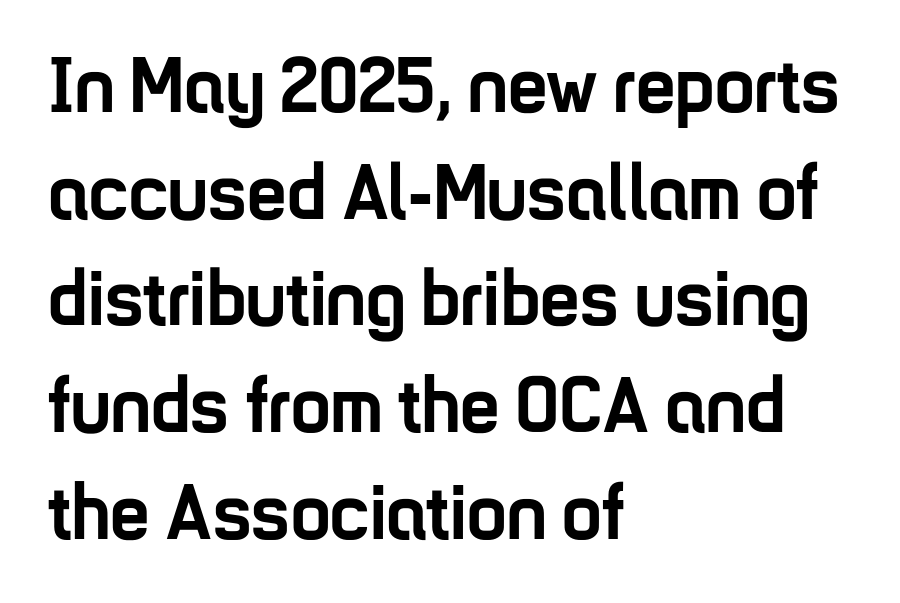
Caption: standard tracking, unaltered. The sample has been set heavy, in full bold. Nothing sits at the stroke ends, so this counts as sans-serif. This sample is left-justified, so line endings fall wherever the words run out. The rendering uses a moderate line-height, typical for paragraphs. Underline: absent.
